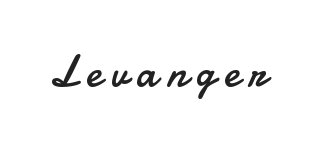
The image shows 44 px regular-weight sans-serif type; set unusually wide letter spacing (+0.2 em), not underlined; low stroke contrast and a small x-height.
